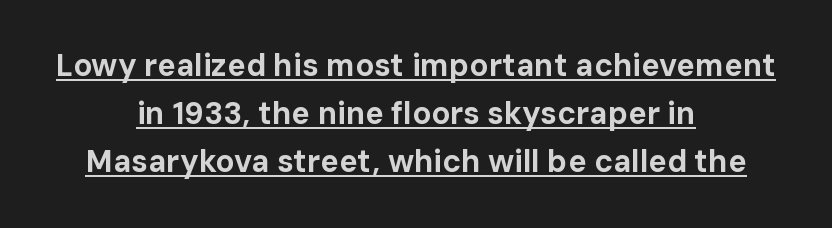
{"serif": "no", "italic": "no", "bold": "yes", "weight": "bold", "width": "normal", "stroke_contrast": "low", "x_height": "medium", "monospaced": "no", "underline": "yes", "align": "center", "line_spacing": "normal", "line_spacing_ratio": 1.55, "letter_spacing": "normal", "letter_spacing_em": 0.0, "glyph_px": 31}
